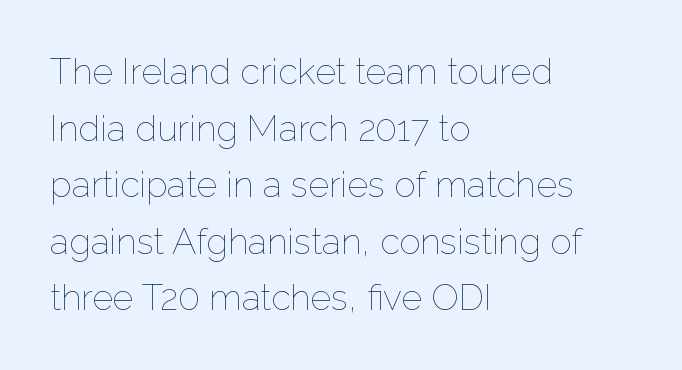
{"italic": "no", "bold": "no", "weight": "thin", "width": "normal", "stroke_contrast": "low", "x_height": "medium", "monospaced": "no", "underline": "no", "align": "left", "line_spacing": "normal", "line_spacing_ratio": 1.57, "letter_spacing": "normal", "letter_spacing_em": 0.0, "glyph_px": 36}
